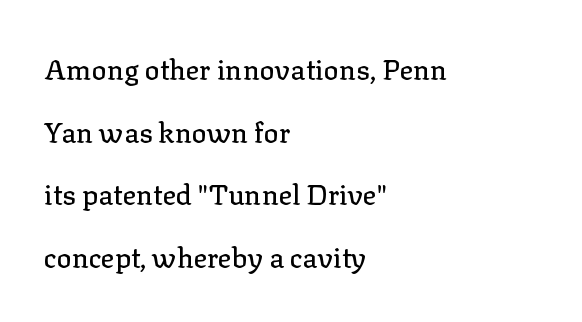
Airy leading. You could call the tracking neutral — neither tight nor loose. Old-style or modern, the face here clearly has serifs. When letters stand straight like this, we call the style roman or upright.
